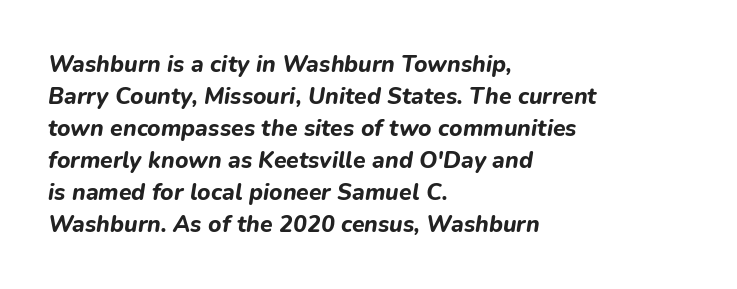
Q: Is the text bold? A: Yes.
Q: Is the text italic (slanted)? A: Yes, it leans right by about 9 degrees.
Q: Is the text underlined? A: No.
Q: How is the paragraph aligned? A: Left-aligned.
Q: Is the spacing between letters normal or unusually wide? A: Normal.
Q: Is the spacing between lines tight, normal or loose? A: Normal.
